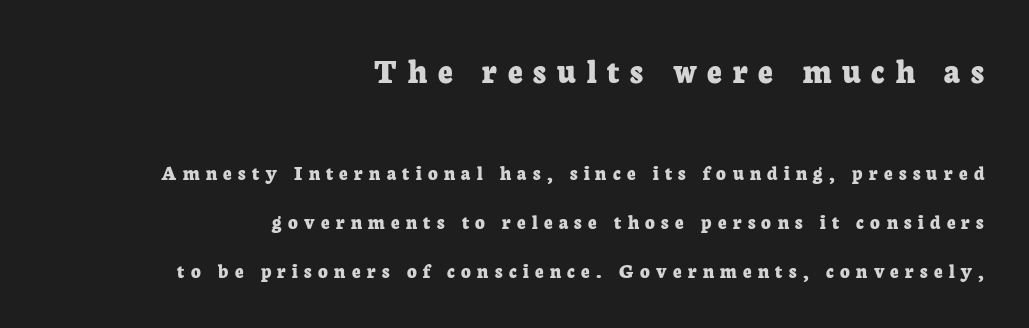
The image shows 36 px bold serif type, upright; set right-aligned, loose line spacing (2.33x), unusually wide letter spacing (+0.3 em), not underlined; the first (top) block is 1.71x larger; low stroke contrast and a medium x-height.
